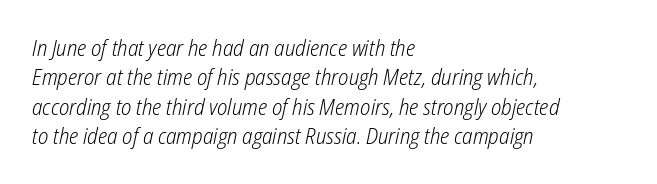
The lines in this sample share a left origin and differ only in where they stop. The lettering tilts uniformly, giving the passage an italic look. The letterforms sit at book weight or below. Clear beneath every line of the passage. You could call the tracking neutral — neither tight nor loose. The rendering uses a moderate line-height, typical for paragraphs.
